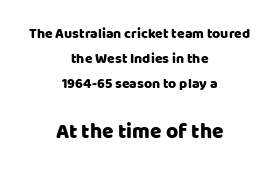
Q: Is the text italic (slanted)? A: No, it is upright.
Q: Is the text underlined? A: No.
Q: How is the paragraph aligned? A: Centered.
Q: Is the spacing between letters normal or unusually wide? A: Normal.
Q: Which block of text is set in a larger size, the first (top) or the second (bottom)? A: The second (bottom) one.
